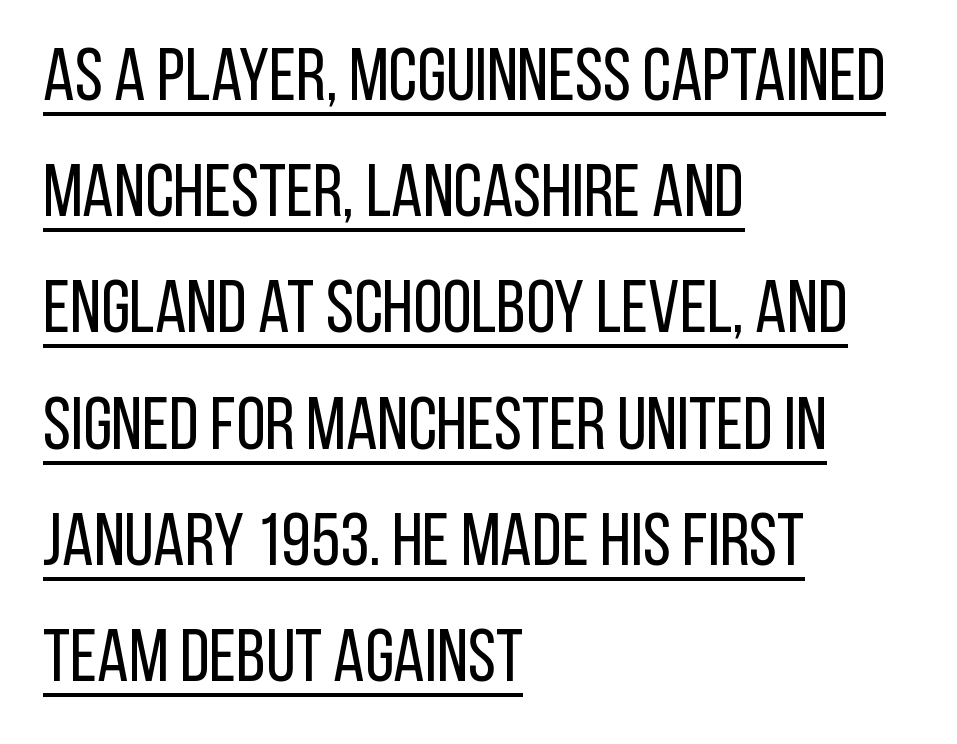
{"serif": "no", "italic": "no", "bold": "no", "weight": "regular", "width": "condensed", "stroke_contrast": "low", "x_height": "large", "monospaced": "no", "underline": "yes", "align": "left", "line_spacing": "normal", "line_spacing_ratio": 1.55, "letter_spacing": "normal", "letter_spacing_em": 0.0, "glyph_px": 75}
